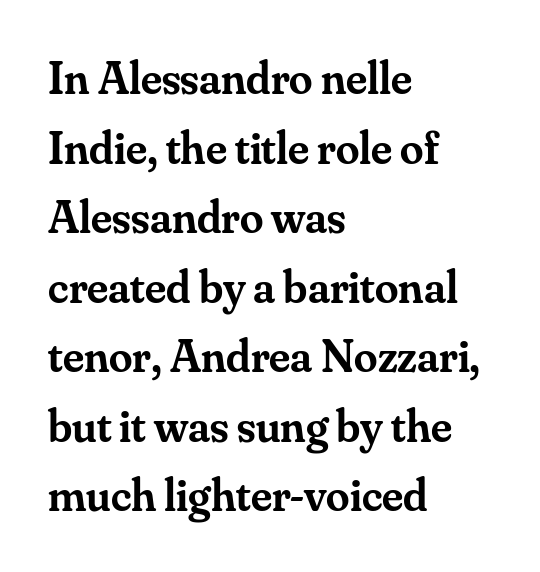
{"serif": "yes", "italic": "no", "bold": "semi", "weight": "semibold", "width": "normal", "stroke_contrast": "medium", "x_height": "small", "monospaced": "no", "underline": "no", "align": "left", "line_spacing": "normal", "line_spacing_ratio": 1.48, "letter_spacing": "normal", "letter_spacing_em": 0.0, "glyph_px": 47}
